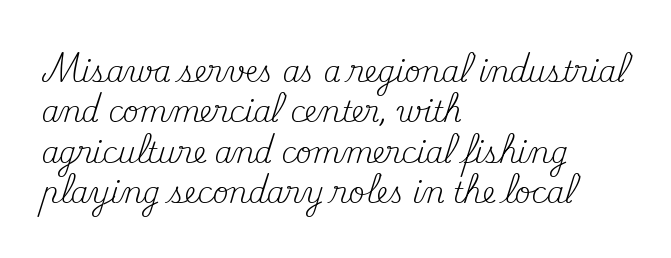
{"serif": "yes", "bold": "no", "weight": "regular", "width": "normal", "stroke_contrast": "medium", "x_height": "small", "monospaced": "no", "underline": "no", "align": "left", "line_spacing": "normal", "line_spacing_ratio": 1.44, "letter_spacing": "normal", "letter_spacing_em": 0.0, "glyph_px": 28}
